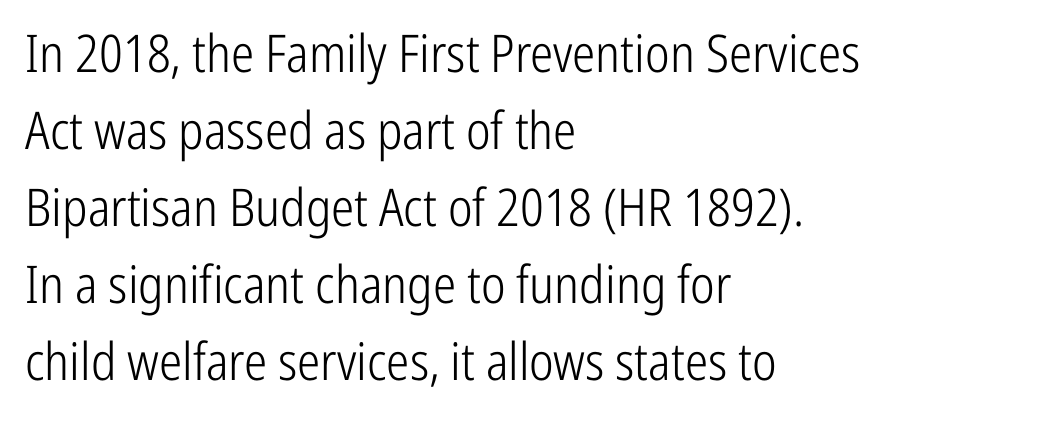
{"serif": "no", "italic": "no", "bold": "no", "weight": "light", "width": "condensed", "stroke_contrast": "low", "x_height": "medium", "monospaced": "no", "underline": "no", "align": "left", "line_spacing": "normal", "line_spacing_ratio": 1.48, "letter_spacing": "normal", "letter_spacing_em": 0.0, "glyph_px": 52}
